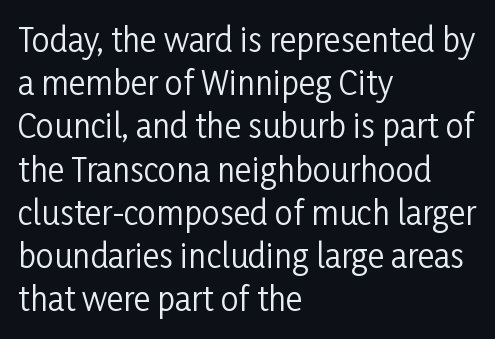
{"serif": "no", "italic": "no", "bold": "no", "weight": "regular", "width": "condensed", "stroke_contrast": "low", "x_height": "medium", "monospaced": "no", "underline": "no", "align": "left", "line_spacing": "normal", "line_spacing_ratio": 1.35, "letter_spacing": "normal", "letter_spacing_em": 0.0, "glyph_px": 32}
